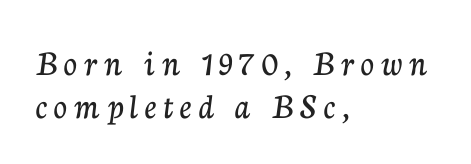
Each row of text sits above clean, open space. Each line starts at the same left margin while the right side varies. Font category for this specimen: serif. Looks like regular typesetting: each glyph gets only the width it needs.
